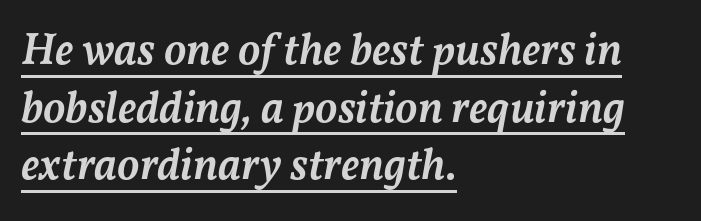
The image shows 45 px semibold type, italic (leaning right); set left-aligned, normal line spacing (1.28x), normal letter spacing, underlined; medium stroke contrast and a medium x-height.
